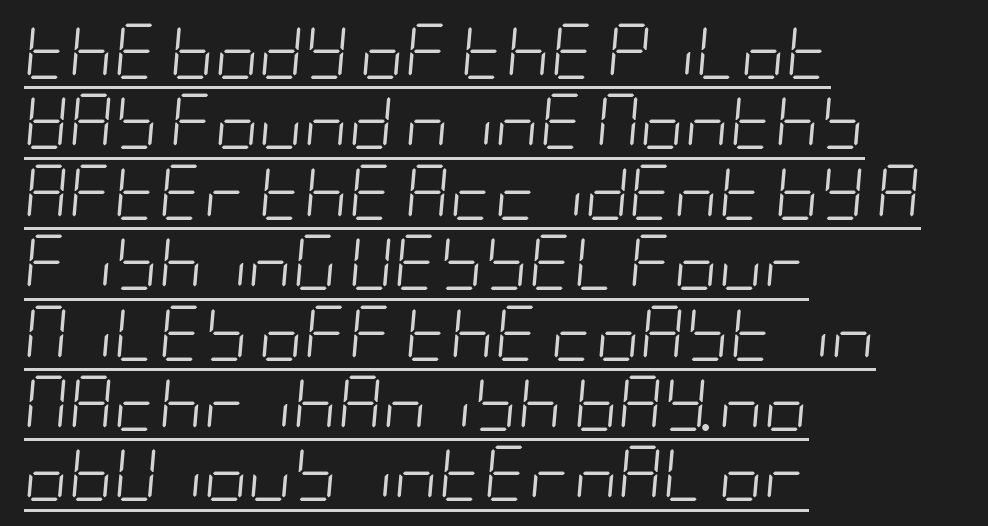
Look at the tracking — it's just the regular setting, nothing added. Vertically, the passage feels balanced, rows spaced as you'd expect. Somebody hit Ctrl+U on this one — the words are underlined. Casual observation: everything's shoved over to the left.
